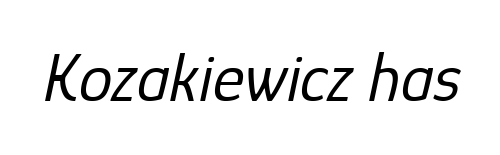
You could call the tracking neutral — neither tight nor loose. The whole block is typeset with a tilt. Note the varied advance widths — an 'i' is clearly narrower than an 'm'. Bold? No — there's no thickening of the strokes. Type without underlining.
